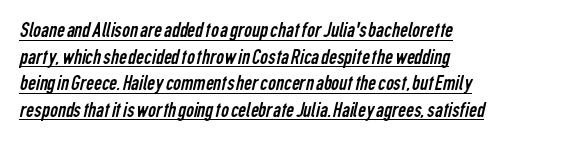
{"bold": "no", "underline": "yes", "align": "left", "line_spacing_ratio": 1.21, "letter_spacing": "normal", "letter_spacing_em": 0.0, "glyph_px": 22}
